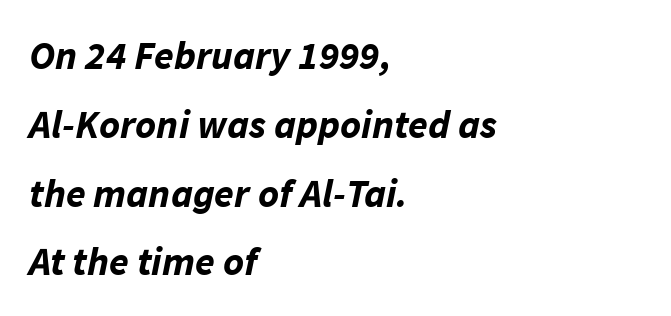
The image shows 40 px bold type, italic (leaning right); set left-aligned, line spacing 1.72x, normal letter spacing, not underlined; low stroke contrast and a medium x-height.
